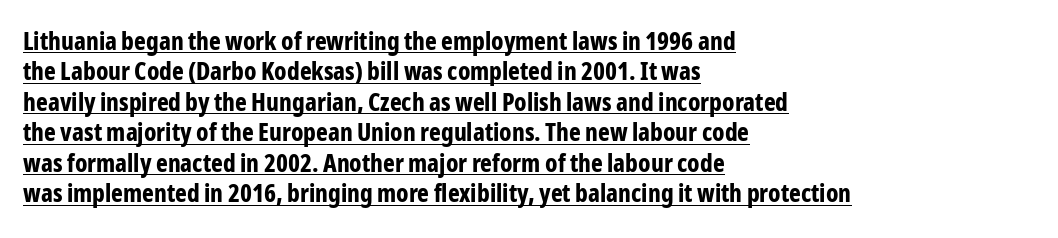
The face used here is rendered with its standard letterfit. Weight: bold. This rendering features underlined lettering. Line beginnings align vertically; line endings do not. The font's upright variant was chosen for this text.
